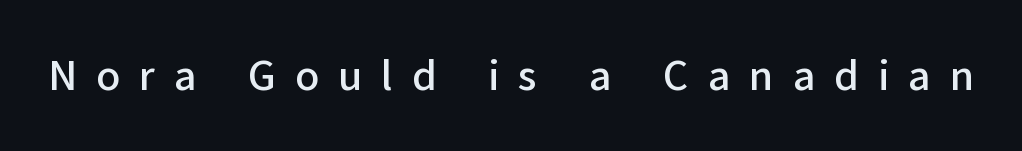
These lines are composed in type without serifs. There is plenty of visible air inserted between adjacent glyphs. Ascenders rise straight up at ninety degrees. Any mark beneath the type? The region is blank.
